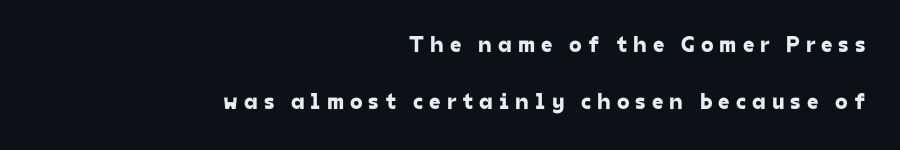
The image shows 23 px text type; set right-aligned, loose line spacing (2.5x), unusually wide letter spacing (+0.26 em), not underlined.
